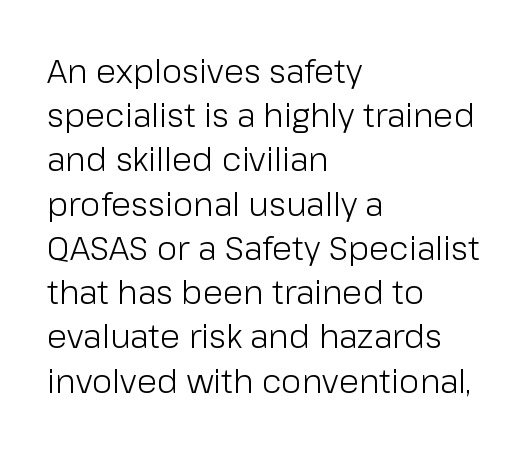
Notice how the passage keeps a crisp vertical edge on the left only. Think of a printed novel: that variable character pitch is what you see here. The designer left line spacing at the default. Students, note that the glyphs here touch the page at normal intervals. Nope, no serifs anywhere on these letters. The weight tops out at a normal text grade.
